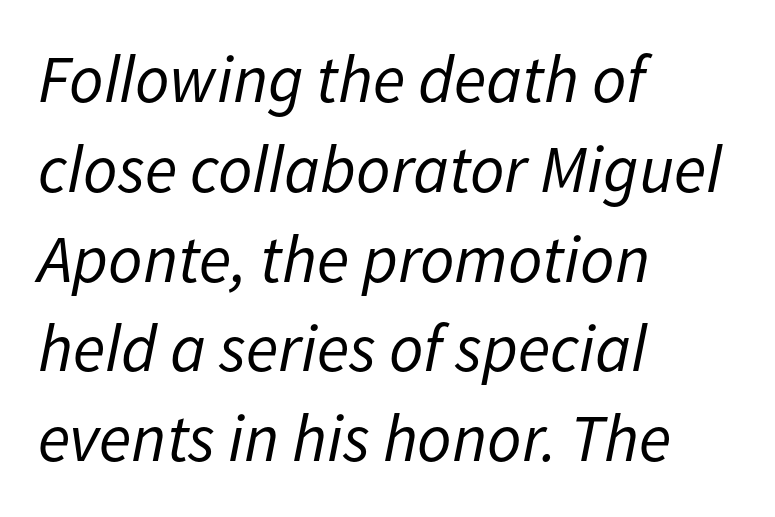
The image shows 67 px regular-weight type, italic (leaning right); set left-aligned, normal line spacing (1.34x), normal letter spacing, not underlined; low stroke contrast and a medium x-height.
